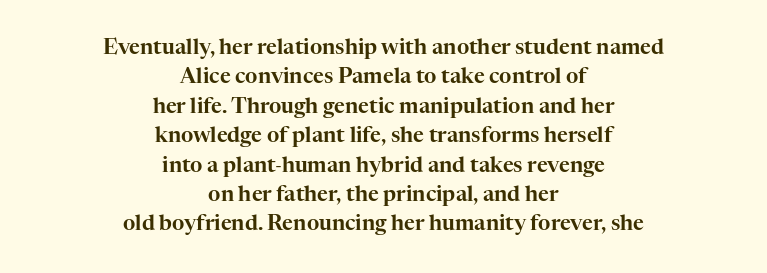
The image shows 21 px text type, upright; set centered, normal line spacing (1.4x), normal letter spacing, not underlined.
